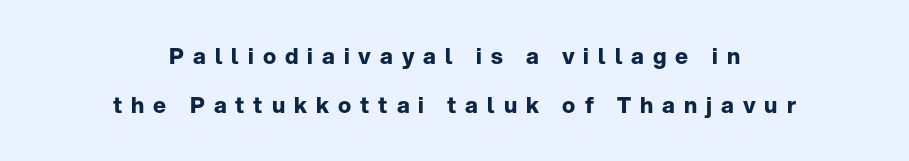
{"italic": "no", "bold": "yes", "underline": "no", "align": "center", "line_spacing": "loose", "line_spacing_ratio": 2.23, "letter_spacing": "wide", "letter_spacing_em": 0.41, "glyph_px": 22}
